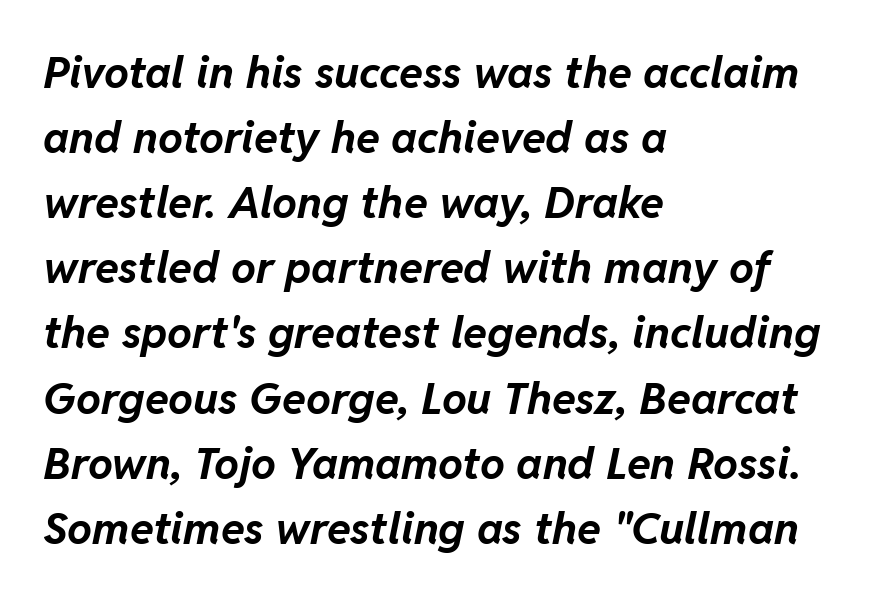
The image shows 44 px bold type, italic (leaning right); set left-aligned, normal line spacing (1.48x), normal letter spacing, not underlined; low stroke contrast and a medium x-height.
